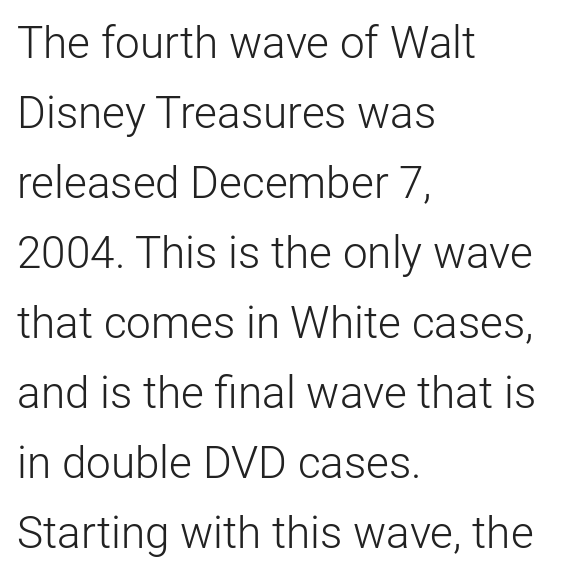
Q: Is the text bold? A: No.
Q: Is the text italic (slanted)? A: No, it is upright.
Q: Is the typeface a serif or a sans-serif typeface? A: Sans-serif.
Q: Is the text underlined? A: No.
Q: How is the paragraph aligned? A: Left-aligned.
Q: Is the spacing between letters normal or unusually wide? A: Normal.
Q: Is the spacing between lines tight, normal or loose? A: Normal.
Q: Width (condensed, normal, or wide)? A: Normal.
Q: Stroke contrast? A: Low.
Q: x-height? A: Medium.
Q: Monospaced? A: No.
